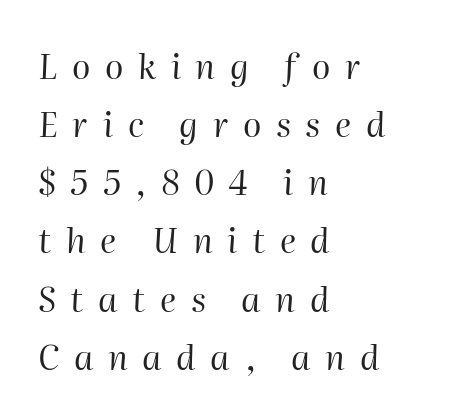
The image shows 34 px regular-weight type, italic (leaning right); set left-aligned, line spacing 1.71x, unusually wide letter spacing (+0.43 em), not underlined; high stroke contrast and a medium x-height.
